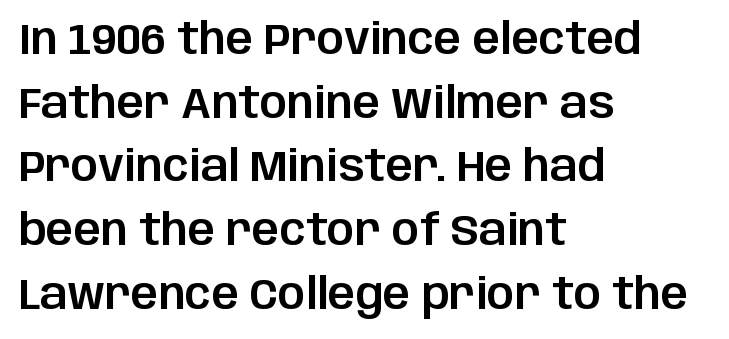
The image shows 43 px sans-serif type, upright; set left-aligned, normal line spacing (1.48x), normal letter spacing, not underlined; low stroke contrast and a large x-height.
